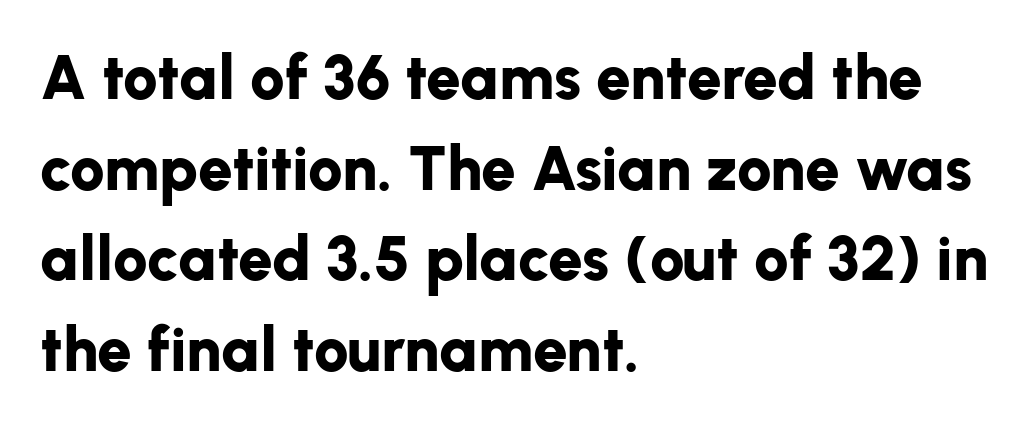
The image shows 62 px bold sans-serif type, upright; set left-aligned, normal line spacing (1.46x), normal letter spacing, not underlined; low stroke contrast and a medium x-height.
